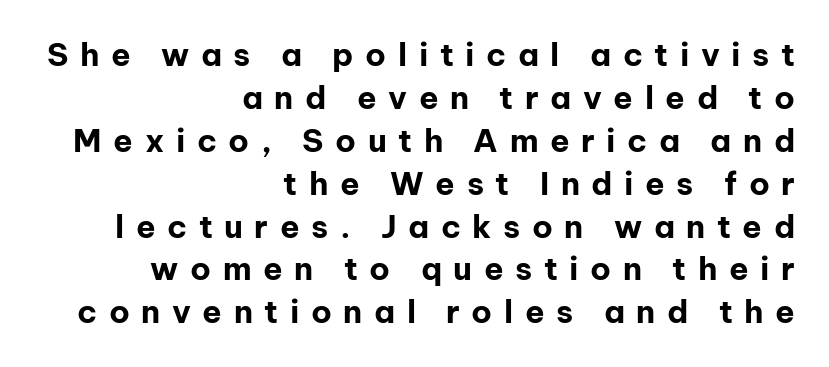
{"serif": "no", "italic": "no", "bold": "yes", "weight": "bold", "width": "normal", "stroke_contrast": "low", "x_height": "medium", "monospaced": "no", "underline": "no", "align": "right", "line_spacing": "normal", "line_spacing_ratio": 1.34, "letter_spacing": "wide", "letter_spacing_em": 0.36, "glyph_px": 32}
